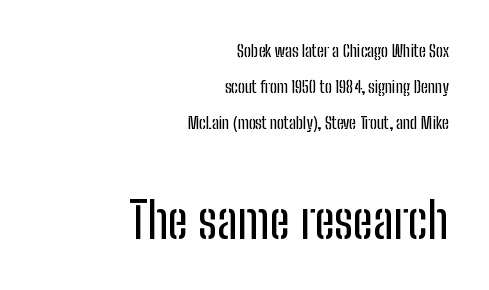
The letters advance in unequal steps, a hallmark of proportional type. Of the two passages, the one underneath uses the larger point size. Regarding leading, the lines here are spaced well apart. A typesetter would label this face a sans. This rendering uses right alignment, leaving the left contour irregular.
